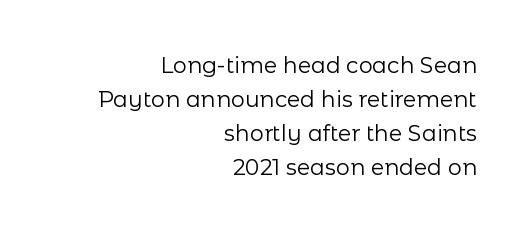
Q: Is the text bold? A: No.
Q: Is the text italic (slanted)? A: No, it is upright.
Q: Is the text underlined? A: No.
Q: How is the paragraph aligned? A: Right-aligned.
Q: Is the spacing between letters normal or unusually wide? A: Normal.
Q: Is the spacing between lines tight, normal or loose? A: Normal.
